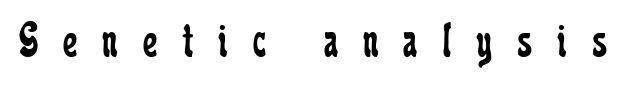
The image shows 50 px regular-weight, condensed serif type, upright; set unusually wide letter spacing (+0.5 em), not underlined; low stroke contrast and a medium x-height.
